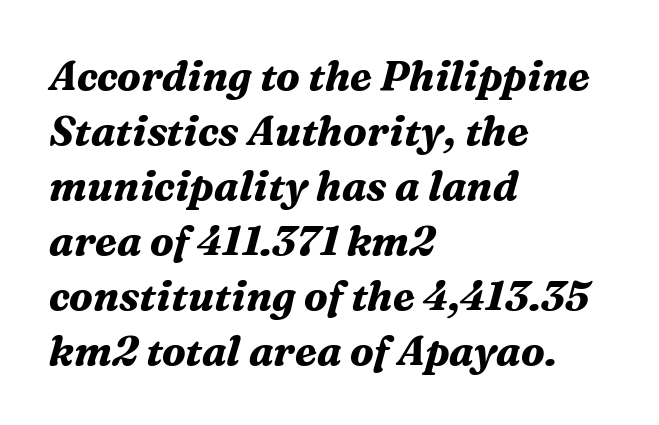
{"serif": "yes", "italic": "yes", "lean": "right", "slant_degrees": 16, "bold": "yes", "weight": "bold", "width": "normal", "stroke_contrast": "medium", "x_height": "medium", "monospaced": "no", "underline": "no", "align": "left", "line_spacing": "normal", "line_spacing_ratio": 1.34, "letter_spacing": "normal", "letter_spacing_em": 0.0, "glyph_px": 41}
